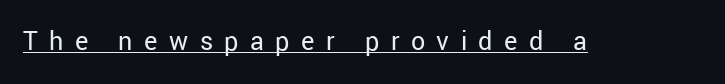
{"serif": "no", "italic": "no", "bold": "no", "weight": "regular", "width": "normal", "stroke_contrast": "low", "x_height": "medium", "monospaced": "no", "underline": "yes", "letter_spacing": "wide", "letter_spacing_em": 0.41, "glyph_px": 28}
